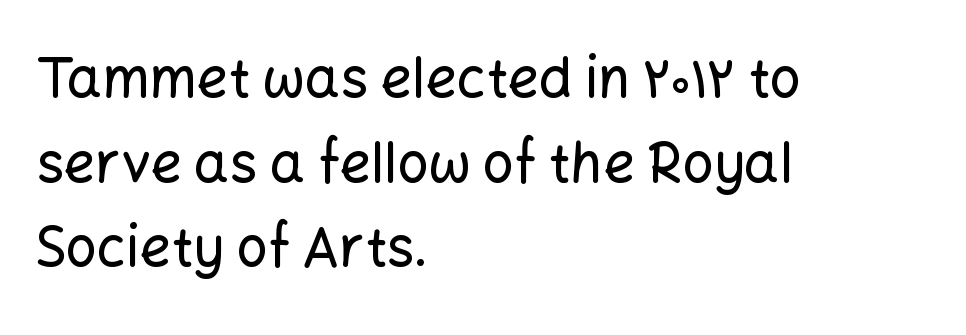
Summary of vertical rhythm: regular, with standard interline spacing. This sample uses an upright cut, with every glyph sitting square on the baseline. The gaps between neighbouring characters are ordinary and unremarkable. Regarding serifs, this sample does without them. Quick note: underline off.
